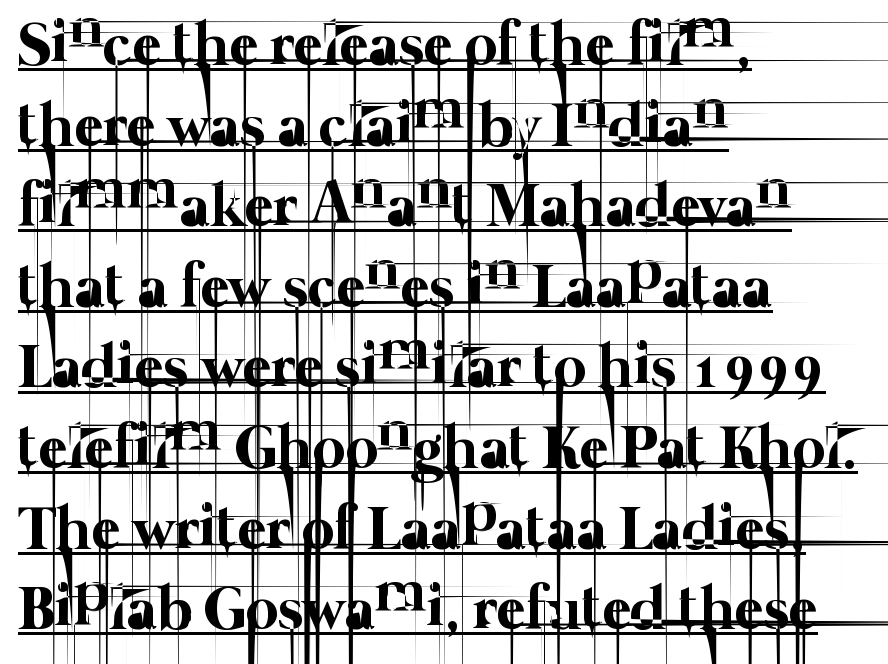
The image shows 62 px thin type; set left-aligned, normal line spacing (1.3x), normal letter spacing, underlined; low stroke contrast and a medium x-height.
